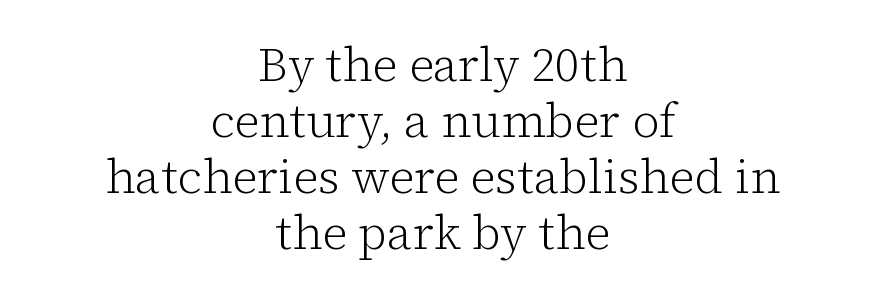
{"serif": "yes", "italic": "no", "bold": "no", "weight": "light", "width": "normal", "stroke_contrast": "low", "x_height": "medium", "monospaced": "no", "underline": "no", "align": "center", "line_spacing_ratio": 1.19, "letter_spacing": "normal", "letter_spacing_em": 0.0, "glyph_px": 47}
